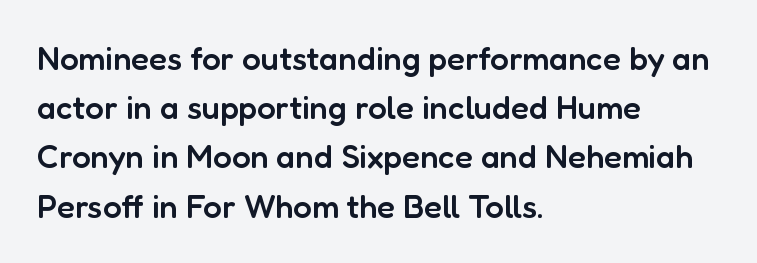
Q: Is the text bold? A: Semi-bold.
Q: Is the text italic (slanted)? A: No, it is upright.
Q: Is the typeface a serif or a sans-serif typeface? A: Sans-serif.
Q: Is the text underlined? A: No.
Q: How is the paragraph aligned? A: Left-aligned.
Q: Is the spacing between letters normal or unusually wide? A: Normal.
Q: Is the spacing between lines tight, normal or loose? A: Normal.
Q: Width (condensed, normal, or wide)? A: Normal.
Q: Stroke contrast? A: Low.
Q: x-height? A: Medium.
Q: Monospaced? A: No.
